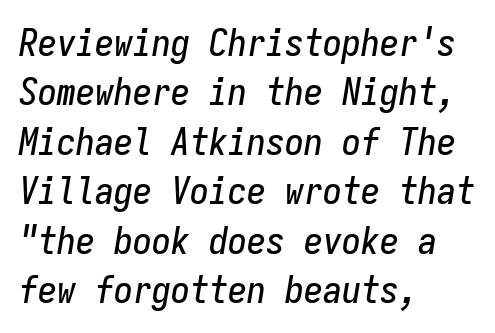
{"italic": "yes", "lean": "right", "slant_degrees": 9, "width": "condensed", "stroke_contrast": "low", "x_height": "medium", "monospaced": "yes", "underline": "no", "align": "left", "line_spacing": "normal", "line_spacing_ratio": 1.3, "letter_spacing": "normal", "letter_spacing_em": 0.0, "glyph_px": 38}
